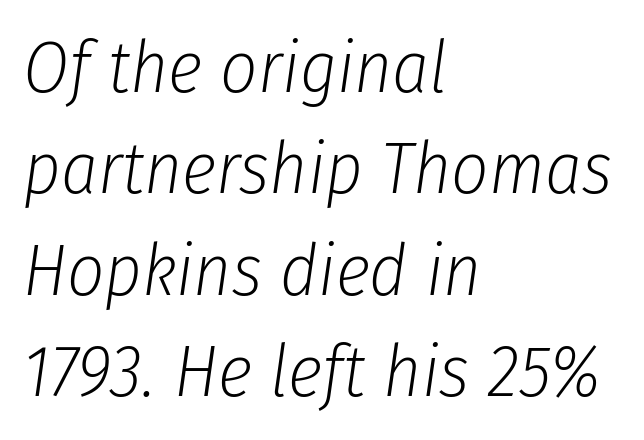
The image shows 73 px light, condensed type, italic (leaning right); set left-aligned, normal line spacing (1.39x), normal letter spacing, not underlined; low stroke contrast and a medium x-height.
